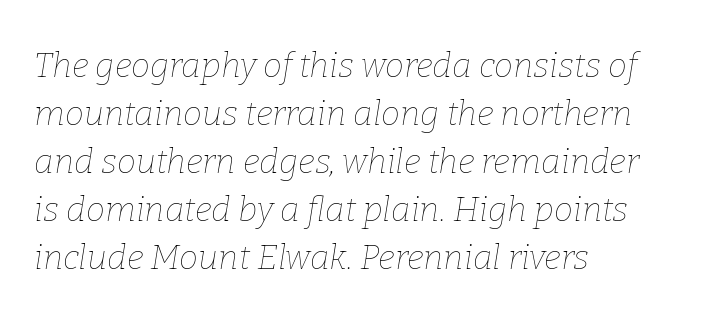
The image shows 34 px thin type, italic (leaning right); set left-aligned, normal line spacing (1.41x), normal letter spacing, not underlined; low stroke contrast and a medium x-height.
